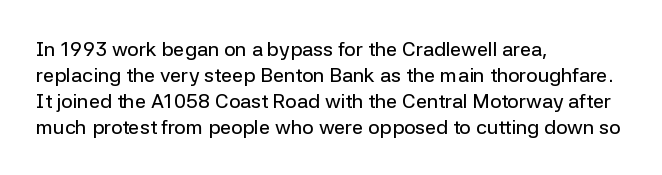
Q: Is the text italic (slanted)? A: No, it is upright.
Q: Is the text underlined? A: No.
Q: How is the paragraph aligned? A: Left-aligned.
Q: Is the spacing between letters normal or unusually wide? A: Normal.
Q: Is the spacing between lines tight, normal or loose? A: Normal.
